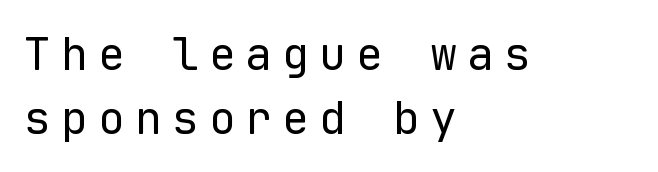
Inter-character spacing is expanded well beyond the font's built-in metrics. Whoever set this chose a conventional vertical rhythm. Examine the stroke ends and you'll find no serifs. This is roman type, the default non-slanted kind. Has an underline been added? It has not. Stroke mass is kept to a normal reading level or below.
